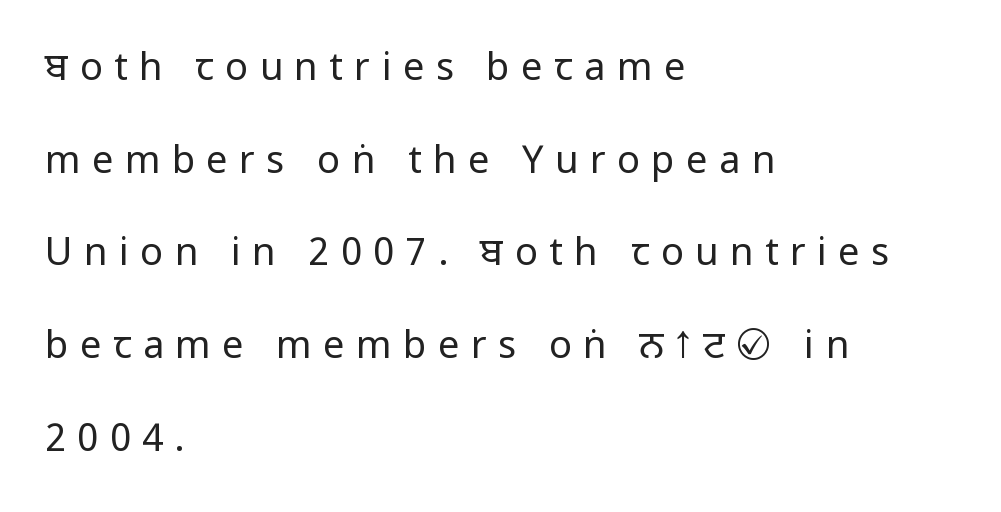
The image shows 38 px regular-weight, condensed sans-serif type, upright; set left-aligned, loose line spacing (2.44x), unusually wide letter spacing (+0.3 em), not underlined; low stroke contrast and a large x-height.
